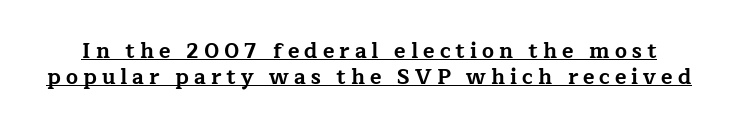
The image shows 21 px bold type, upright; set line spacing 1.24x, unusually wide letter spacing (+0.24 em), underlined.
